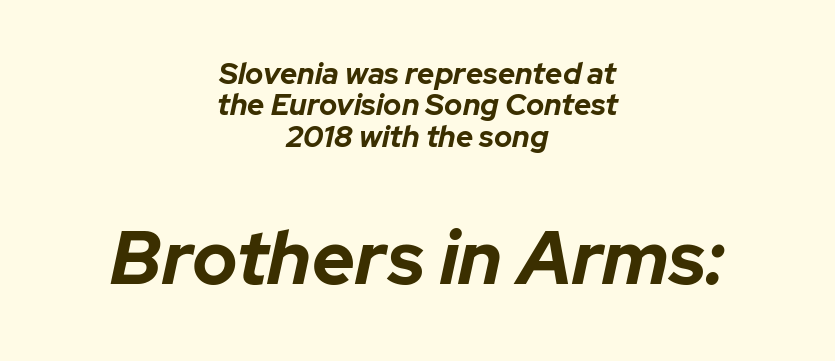
{"italic": "yes", "lean": "right", "slant_degrees": 12, "bold": "yes", "weight": "bold", "width": "normal", "stroke_contrast": "low", "x_height": "medium", "monospaced": "no", "underline": "no", "align": "center", "line_spacing": "tight", "line_spacing_ratio": 1.05, "letter_spacing": "normal", "letter_spacing_em": 0.0, "larger_block": "second", "size_ratio": 2.5, "glyph_px": 75}
